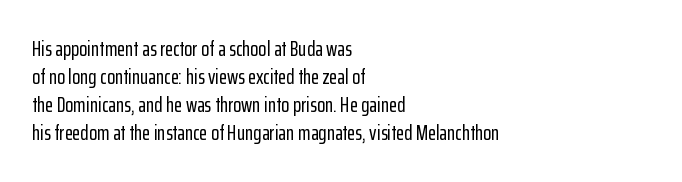
The image shows 21 px text type, upright; set left-aligned, normal line spacing (1.33x), normal letter spacing, not underlined.
